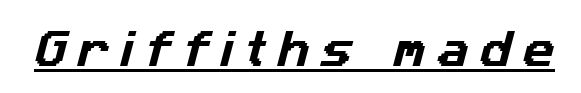
Tracking here is generous; glyphs stand well apart from one another. Looks like regular typesetting: each glyph gets only the width it needs. The typesetter has applied underlining to the passage shown. The glyphs in this specimen are sans serif.
